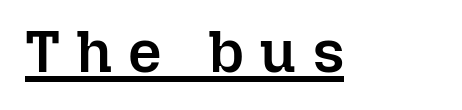
The image shows 59 px semibold type, upright; set unusually wide letter spacing (+0.28 em), underlined; low stroke contrast and a medium x-height.
